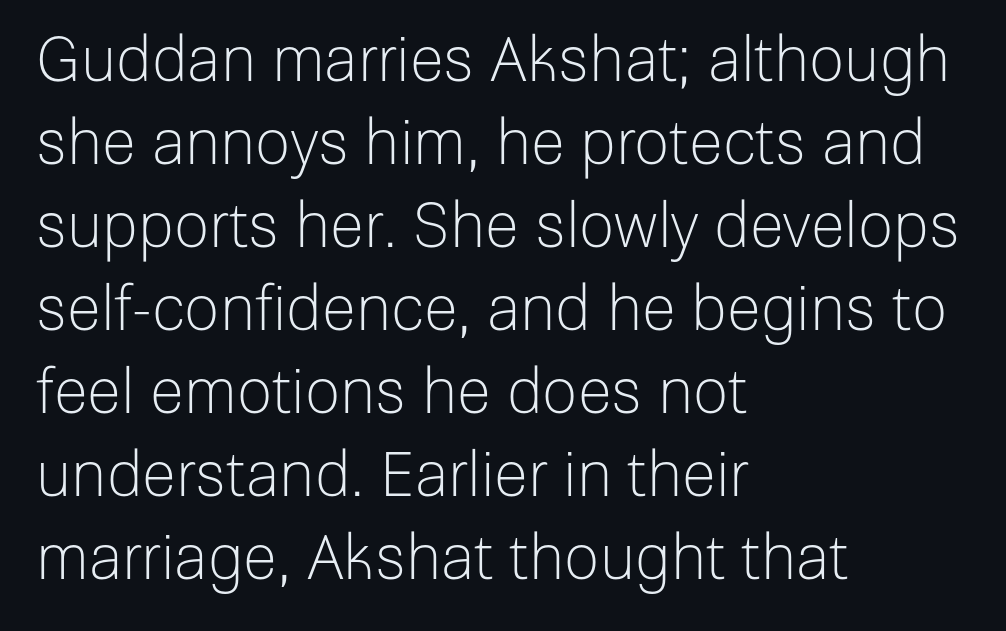
Q: Is the text bold? A: No.
Q: Is the text italic (slanted)? A: No, it is upright.
Q: Is the typeface a serif or a sans-serif typeface? A: Sans-serif.
Q: Is the text underlined? A: No.
Q: How is the paragraph aligned? A: Left-aligned.
Q: Is the spacing between letters normal or unusually wide? A: Normal.
Q: Is the spacing between lines tight, normal or loose? A: Normal.
Q: Width (condensed, normal, or wide)? A: Normal.
Q: Stroke contrast? A: Low.
Q: x-height? A: Medium.
Q: Monospaced? A: No.
